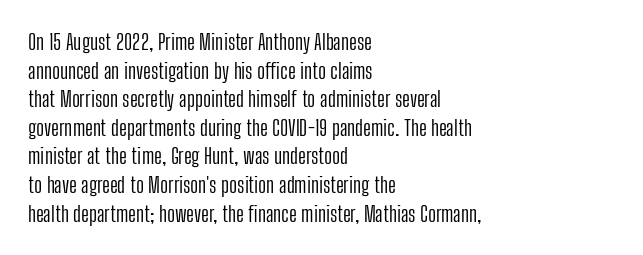
{"italic": "no", "bold": "no", "underline": "no", "align": "left", "line_spacing": "normal", "line_spacing_ratio": 1.3, "letter_spacing": "normal", "letter_spacing_em": 0.0, "glyph_px": 22}
